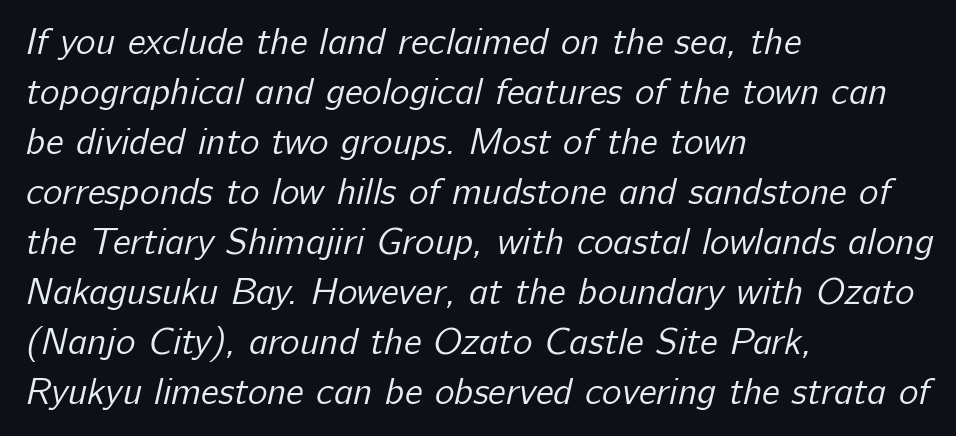
{"serif": "no", "bold": "no", "weight": "regular", "width": "normal", "stroke_contrast": "low", "x_height": "medium", "monospaced": "no", "underline": "no", "align": "left", "line_spacing": "normal", "line_spacing_ratio": 1.35, "letter_spacing": "normal", "letter_spacing_em": 0.0, "glyph_px": 37}
